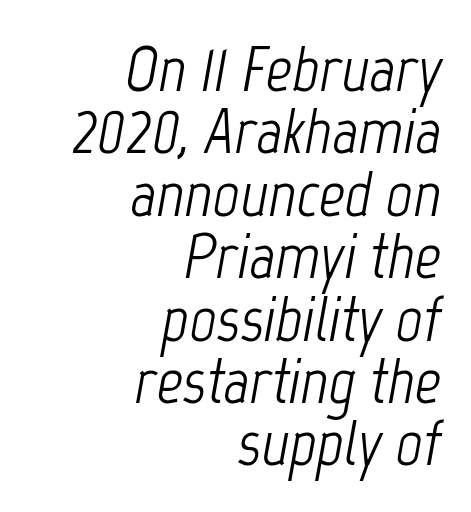
Leading is clearly below the norm, producing a dense column. The face looks like a standard text weight, possibly lighter. Students, note that the glyphs here touch the page at normal intervals. This sample has the flowing, uneven cadence of proportional lettering. Quick note: italic.
